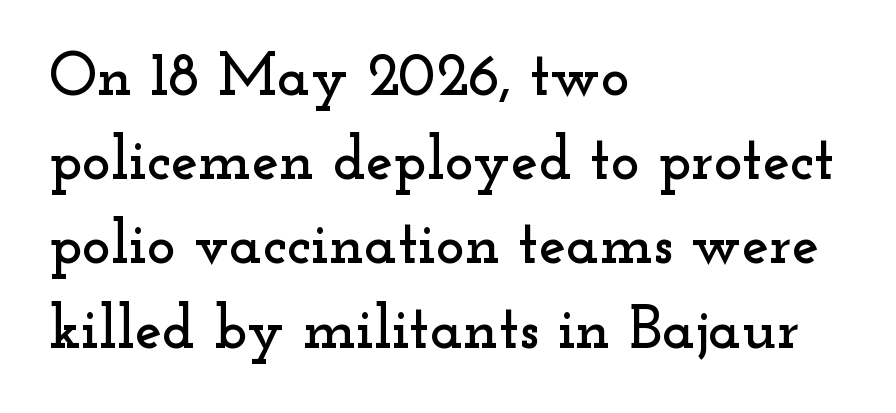
Q: Is the text italic (slanted)? A: No, it is upright.
Q: Is the typeface a serif or a sans-serif typeface? A: Serif.
Q: Is the text underlined? A: No.
Q: How is the paragraph aligned? A: Left-aligned.
Q: Is the spacing between letters normal or unusually wide? A: Normal.
Q: Is the spacing between lines tight, normal or loose? A: Normal.
Q: Width (condensed, normal, or wide)? A: Wide.
Q: Stroke contrast? A: Low.
Q: x-height? A: Small.
Q: Monospaced? A: No.
